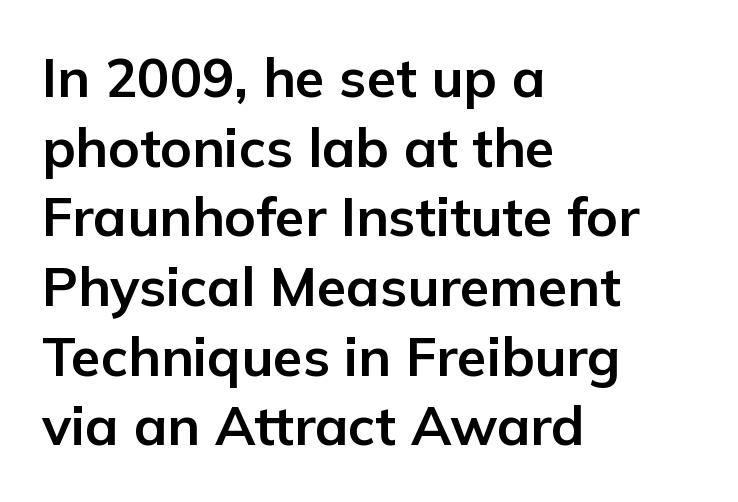
{"serif": "no", "italic": "no", "bold": "yes", "weight": "bold", "width": "normal", "stroke_contrast": "low", "x_height": "medium", "monospaced": "no", "underline": "no", "align": "left", "line_spacing": "normal", "line_spacing_ratio": 1.29, "letter_spacing": "normal", "letter_spacing_em": 0.0, "glyph_px": 54}
